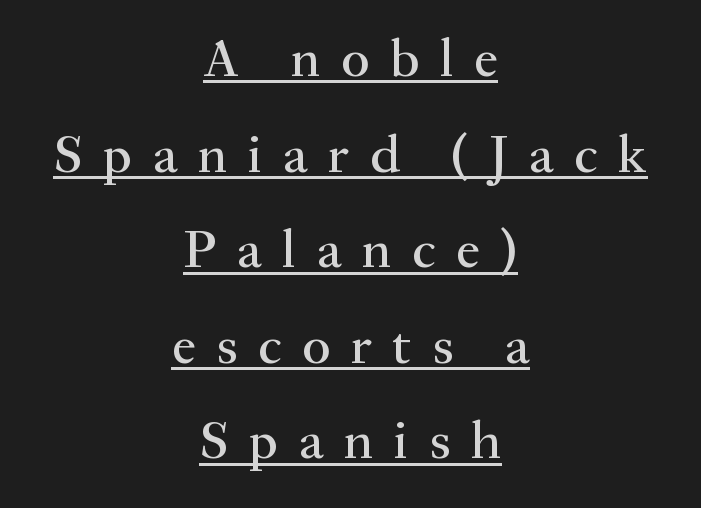
{"serif": "yes", "italic": "no", "width": "normal", "stroke_contrast": "medium", "x_height": "small", "monospaced": "no", "underline": "yes", "align": "center", "line_spacing_ratio": 1.77, "letter_spacing": "wide", "letter_spacing_em": 0.38, "glyph_px": 54}
